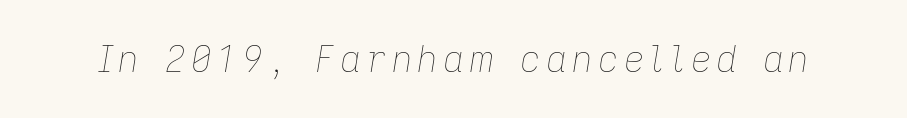
Lines of text with bare space underneath. These glyphs show unthickened strokes, regular width or finer. The face used here has a pronounced slope to its letters. Is this a fixed-width face? No — the glyphs have proportional, varying widths.
